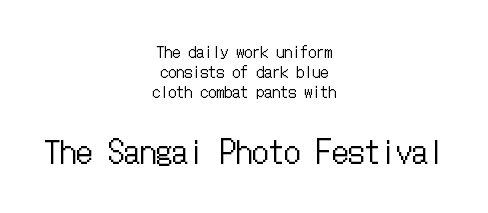
{"italic": "no", "bold": "no", "weight": "regular", "width": "condensed", "stroke_contrast": "low", "x_height": "medium", "underline": "no", "align": "center", "line_spacing": "normal", "line_spacing_ratio": 1.26, "letter_spacing": "normal", "letter_spacing_em": 0.0, "larger_block": "second", "size_ratio": 2.0, "glyph_px": 32}
